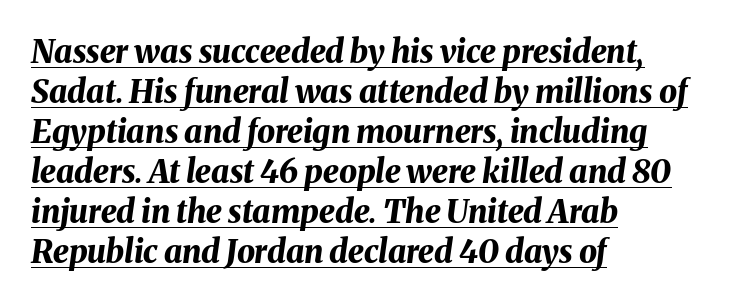
The letterforms sit shoulder to shoulder at normal distance. Note the varied advance widths — an 'i' is clearly narrower than an 'm'. Italic? Definitely — the glyphs are oblique. Line starts are locked; line ends wander. The leading is moderate, giving the passage an even texture.
